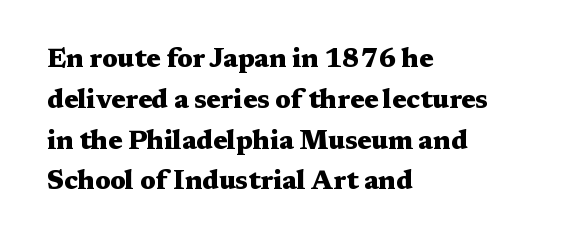
The image shows 26 px bold type, upright; set left-aligned, normal line spacing (1.57x), normal letter spacing, not underlined.
